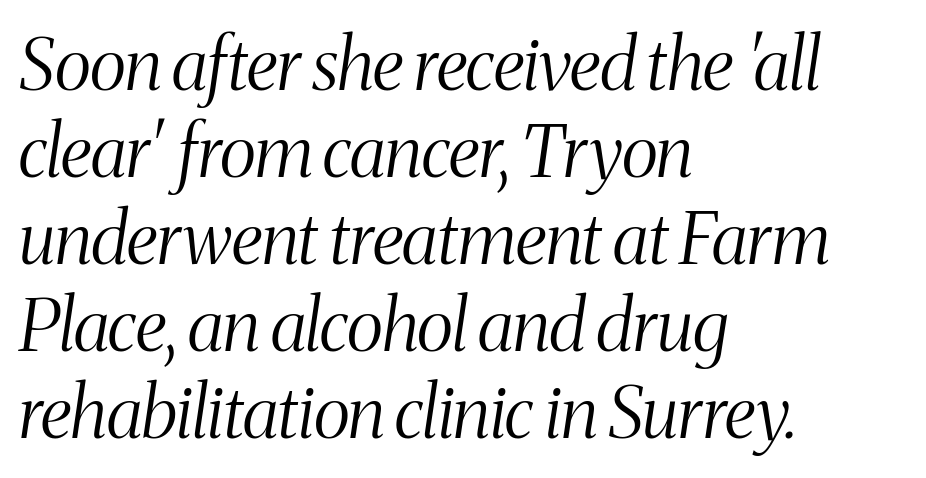
Q: Is the text bold? A: No.
Q: Is the text italic (slanted)? A: Yes, it leans right by about 8 degrees.
Q: Is the typeface a serif or a sans-serif typeface? A: Serif.
Q: Is the text underlined? A: No.
Q: How is the paragraph aligned? A: Left-aligned.
Q: Is the spacing between letters normal or unusually wide? A: Normal.
Q: Width (condensed, normal, or wide)? A: Condensed.
Q: Stroke contrast? A: Medium.
Q: x-height? A: Medium.
Q: Monospaced? A: No.
